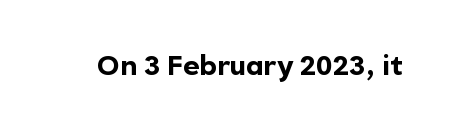
The image shows 28 px bold sans-serif type, upright; set normal letter spacing, not underlined; a medium x-height.
